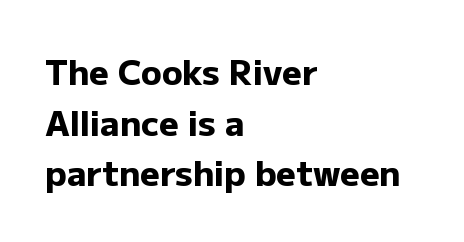
{"serif": "no", "italic": "no", "bold": "yes", "weight": "heavy", "width": "normal", "stroke_contrast": "low", "x_height": "medium", "monospaced": "no", "underline": "no", "align": "left", "line_spacing": "normal", "line_spacing_ratio": 1.49, "letter_spacing": "normal", "letter_spacing_em": 0.0, "glyph_px": 34}
